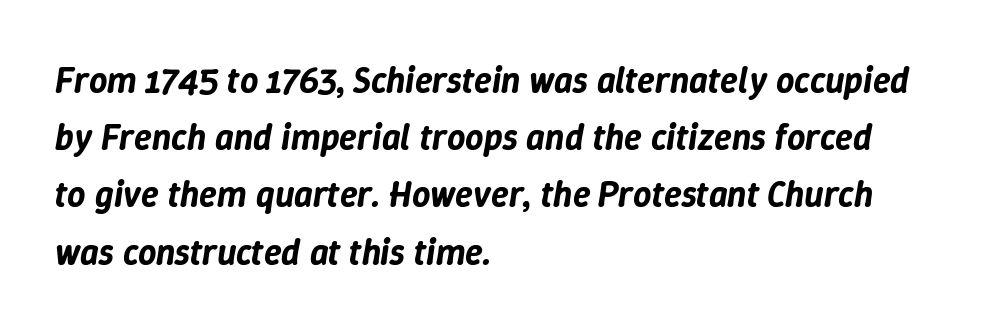
Q: Is the text italic (slanted)? A: Yes, it leans right by about 9 degrees.
Q: Is the text underlined? A: No.
Q: How is the paragraph aligned? A: Left-aligned.
Q: Is the spacing between letters normal or unusually wide? A: Normal.
Q: Is the spacing between lines tight, normal or loose? A: Normal.
Q: Width (condensed, normal, or wide)? A: Normal.
Q: Stroke contrast? A: Low.
Q: x-height? A: Medium.
Q: Monospaced? A: No.
